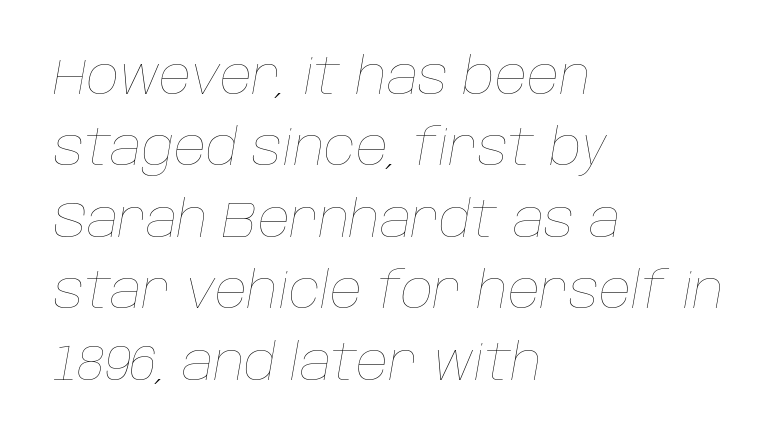
The image shows 50 px thin type, italic (leaning right); set left-aligned, normal line spacing (1.43x), normal letter spacing, not underlined; low stroke contrast and a large x-height.
